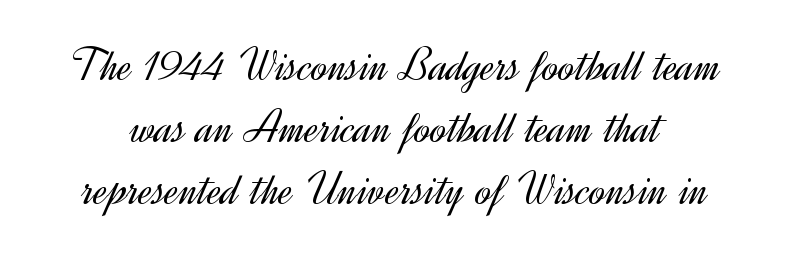
The characters display no serif detailing; their extremities are plain. The specimen omits any rule beneath the text block's lines. The face used here is proportionally spaced, like ordinary book or web type. The strokes carry an ordinary text weight at most. Whoever set this chose a conventional vertical rhythm.
